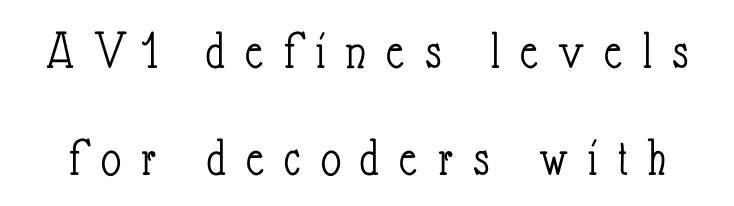
Characters follow at a spacing far wider than the type designer built in. Stems here are at most as thick as an everyday book face. Regarding leading, the lines here are spaced well apart. Character widths vary here, with narrow letters taking less room than wide ones. Just letters on the line, the space beneath them empty. A typesetter would mark this as roman, not italic.
